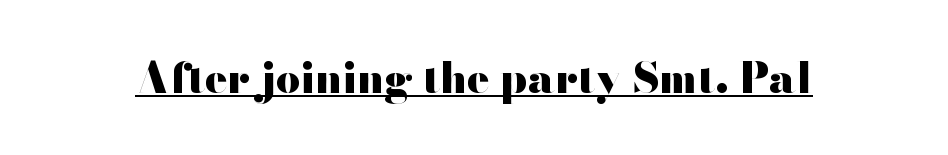
Proportional: the letters do not fall into vertical columns. The face used here appears with an underline applied. If you drew a line through each stem, it would be perfectly vertical. Unlike a traditional serif, this face leaves its strokes unadorned.
